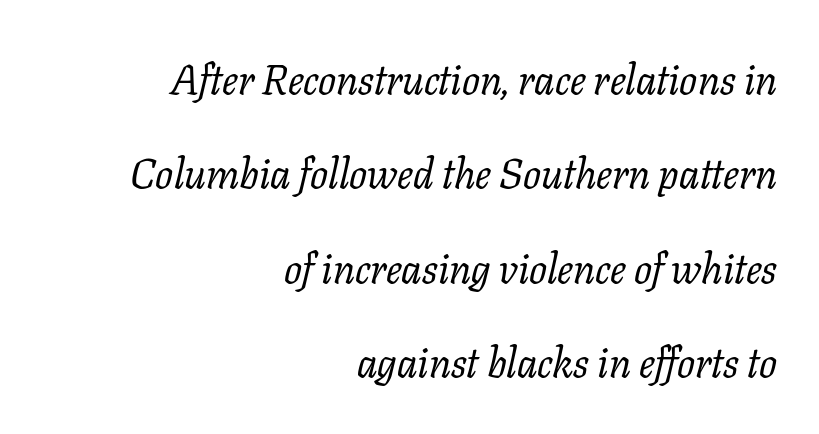
The image shows 42 px regular-weight serif type, italic (leaning right); set right-aligned, loose line spacing (2.25x), normal letter spacing, not underlined; low stroke contrast and a medium x-height.
